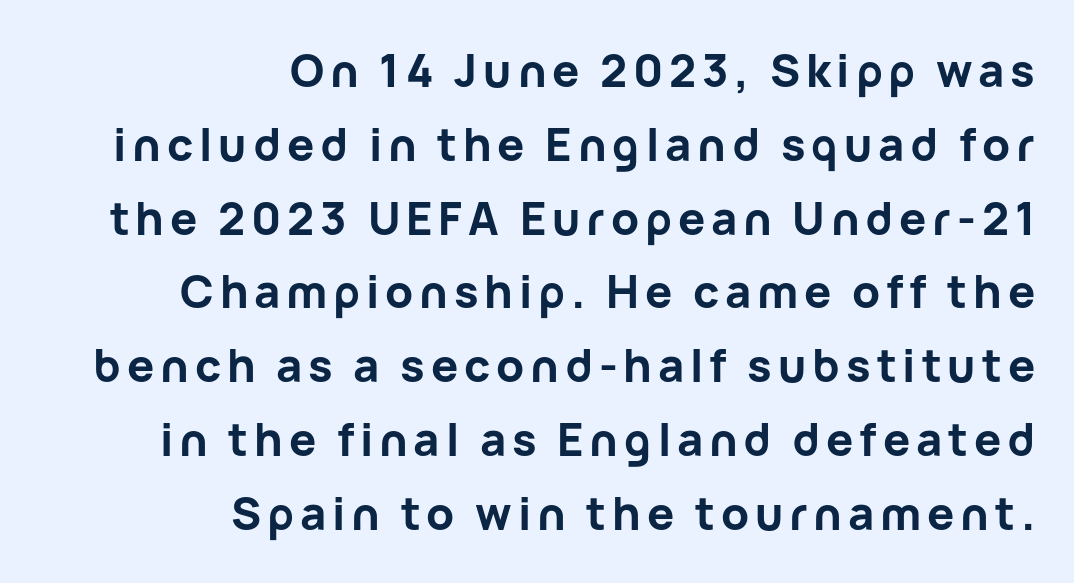
{"serif": "no", "italic": "no", "bold": "yes", "weight": "bold", "width": "normal", "stroke_contrast": "low", "x_height": "medium", "monospaced": "no", "underline": "no", "align": "right", "line_spacing": "normal", "line_spacing_ratio": 1.64, "glyph_px": 45}
